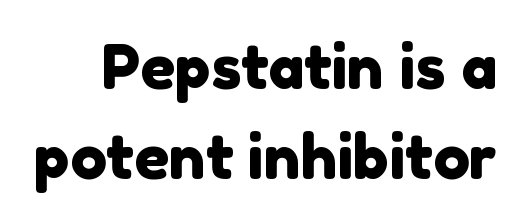
Q: Is the typeface a serif or a sans-serif typeface? A: Sans-serif.
Q: Is the text underlined? A: No.
Q: Is the spacing between letters normal or unusually wide? A: Normal.
Q: Is the spacing between lines tight, normal or loose? A: Normal.
Q: Width (condensed, normal, or wide)? A: Normal.
Q: Stroke contrast? A: Low.
Q: x-height? A: Medium.
Q: Monospaced? A: No.
